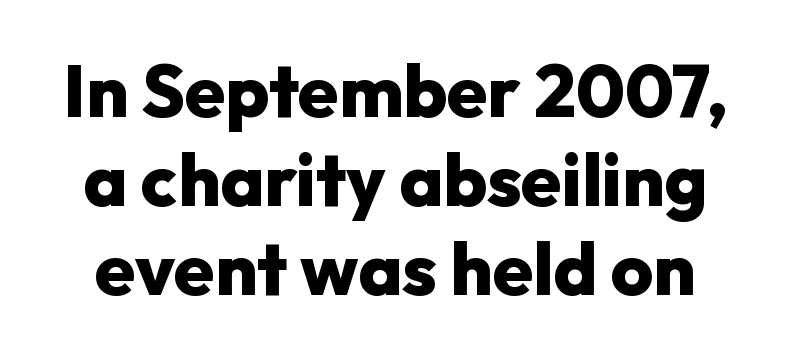
{"serif": "no", "italic": "no", "bold": "yes", "weight": "heavy", "width": "normal", "stroke_contrast": "low", "x_height": "medium", "monospaced": "no", "underline": "no", "line_spacing_ratio": 1.22, "letter_spacing": "normal", "letter_spacing_em": 0.0, "glyph_px": 73}
